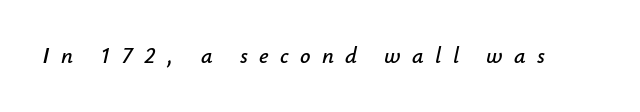
Slanted lettering throughout. Check under the words: just untouched page. Caption: expanded tracking, letters set apart.
